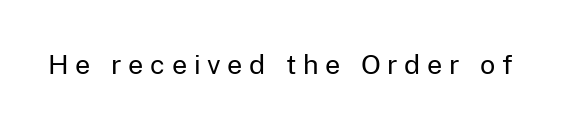
The font's upright variant was chosen for this text. Is the type heavy? It reads as light-to-regular instead. Bare-footed words on every line. You could only call the tracking loose — the letters float apart.
